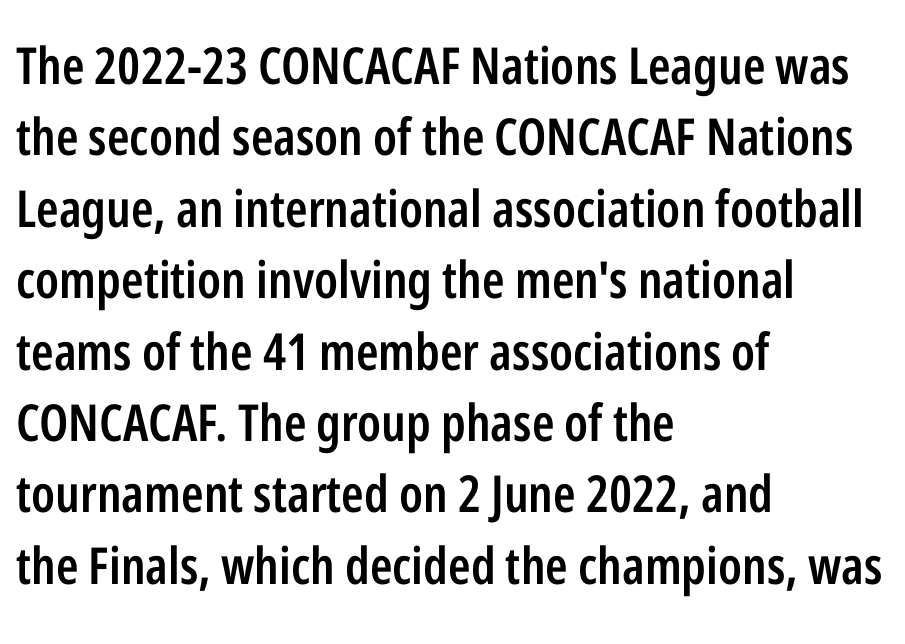
Q: Is the text bold? A: Semi-bold.
Q: Is the text italic (slanted)? A: No, it is upright.
Q: Is the typeface a serif or a sans-serif typeface? A: Sans-serif.
Q: Is the text underlined? A: No.
Q: How is the paragraph aligned? A: Left-aligned.
Q: Is the spacing between letters normal or unusually wide? A: Normal.
Q: Is the spacing between lines tight, normal or loose? A: Normal.
Q: Width (condensed, normal, or wide)? A: Condensed.
Q: Stroke contrast? A: Low.
Q: x-height? A: Medium.
Q: Monospaced? A: No.
